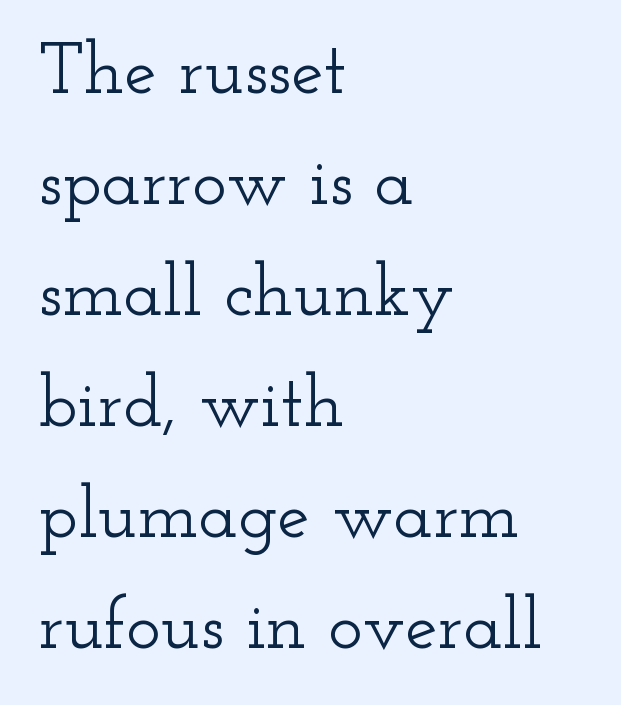
The paragraph shown leans on its left margin. You can tell it's not italic because the verticals are truly vertical. Glyph-to-glyph distance matches everyday printed text. Character widths vary here, with narrow letters taking less room than wide ones. The vertical gap from one line to the next is medium.
